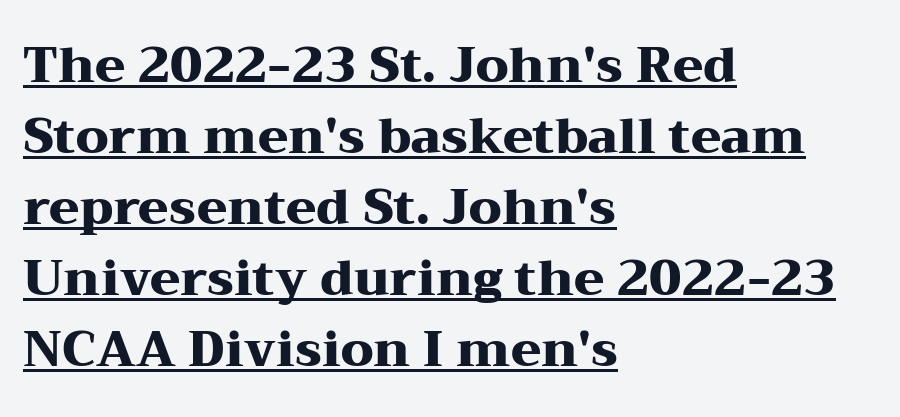
The image shows 49 px heavy, wide serif type, upright; set left-aligned, normal line spacing (1.45x), normal letter spacing, underlined; medium stroke contrast and a medium x-height.
